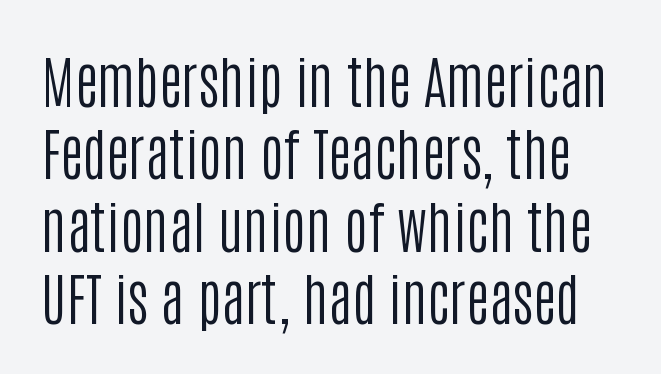
The image shows 57 px regular-weight, condensed sans-serif type, upright; set normal line spacing (1.27x), normal letter spacing, not underlined; low stroke contrast and a large x-height.
